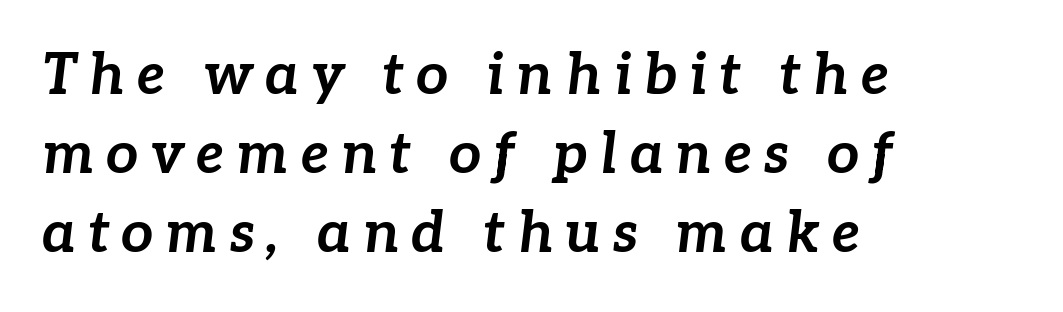
Q: Is the text bold? A: Yes.
Q: Is the text italic (slanted)? A: Yes, it leans right by about 7 degrees.
Q: Is the text underlined? A: No.
Q: How is the paragraph aligned? A: Left-aligned.
Q: Is the spacing between letters normal or unusually wide? A: Unusually wide.
Q: Is the spacing between lines tight, normal or loose? A: Normal.
Q: Width (condensed, normal, or wide)? A: Normal.
Q: Stroke contrast? A: Low.
Q: x-height? A: Medium.
Q: Monospaced? A: No.
